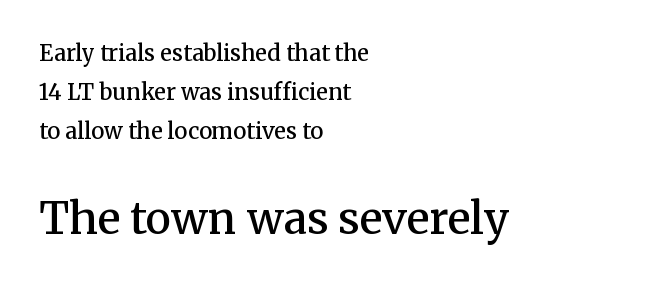
{"serif": "yes", "italic": "no", "bold": "semi", "weight": "semibold", "width": "normal", "stroke_contrast": "medium", "x_height": "medium", "monospaced": "no", "underline": "no", "align": "left", "line_spacing_ratio": 1.78, "letter_spacing": "normal", "letter_spacing_em": 0.0, "larger_block": "second", "size_ratio": 1.95, "glyph_px": 43}
